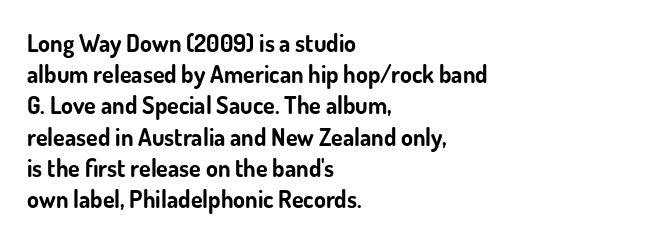
The image shows 24 px bold type, upright; set left-aligned, normal line spacing (1.3x), normal letter spacing, not underlined.
